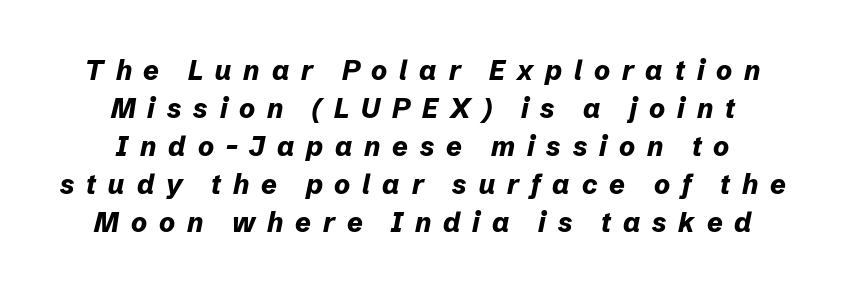
Q: Is the text bold? A: Yes.
Q: Is the text italic (slanted)? A: Yes, it leans right by about 12 degrees.
Q: Is the text underlined? A: No.
Q: How is the paragraph aligned? A: Centered.
Q: Is the spacing between letters normal or unusually wide? A: Unusually wide.
Q: Is the spacing between lines tight, normal or loose? A: Normal.
